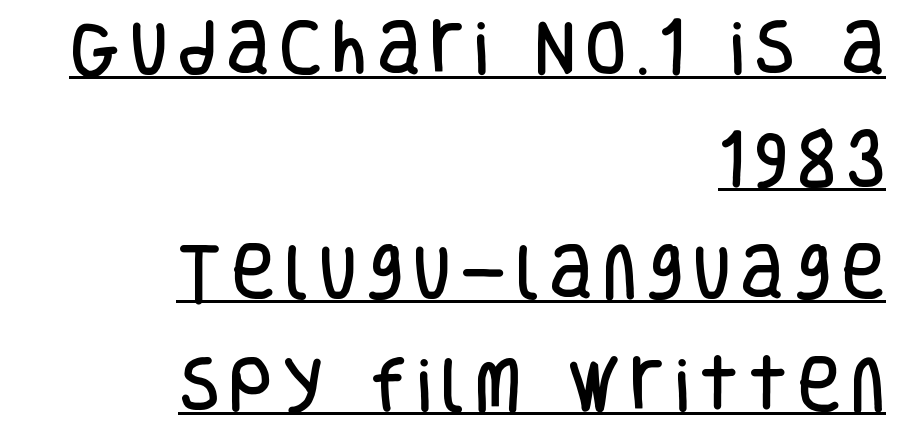
{"serif": "no", "italic": "no", "width": "condensed", "stroke_contrast": "low", "x_height": "large", "monospaced": "no", "underline": "yes", "align": "right", "line_spacing_ratio": 1.87, "glyph_px": 60}
